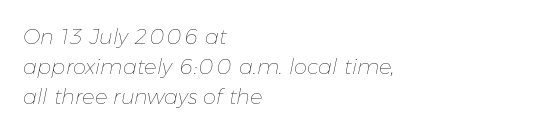
{"italic": "yes", "lean": "right", "slant_degrees": 11, "bold": "no", "underline": "no", "align": "left", "line_spacing": "normal", "line_spacing_ratio": 1.44, "letter_spacing": "normal", "letter_spacing_em": 0.0, "glyph_px": 21}
